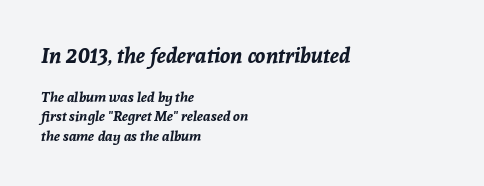
Q: Is the text bold? A: Yes.
Q: Is the text italic (slanted)? A: Yes, it leans right by about 8 degrees.
Q: Is the text underlined? A: No.
Q: How is the paragraph aligned? A: Left-aligned.
Q: Is the spacing between letters normal or unusually wide? A: Normal.
Q: Is the spacing between lines tight, normal or loose? A: Normal.
Q: Which block of text is set in a larger size, the first (top) or the second (bottom)? A: The first (top) one.
